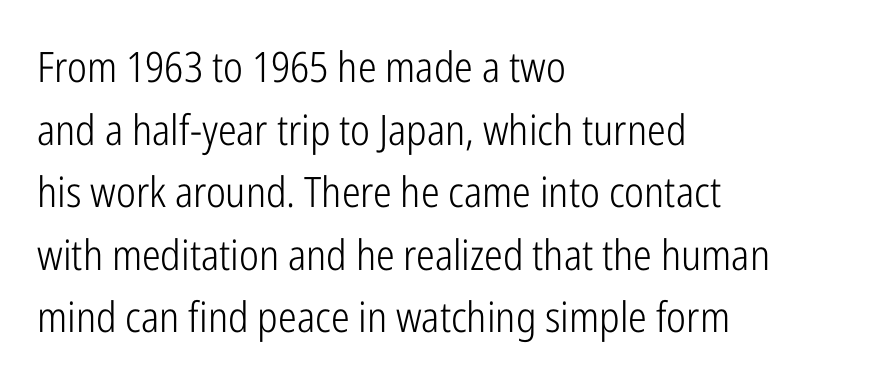
The image shows 42 px light, condensed sans-serif type, upright; set left-aligned, normal line spacing (1.49x), normal letter spacing, not underlined; low stroke contrast and a medium x-height.
